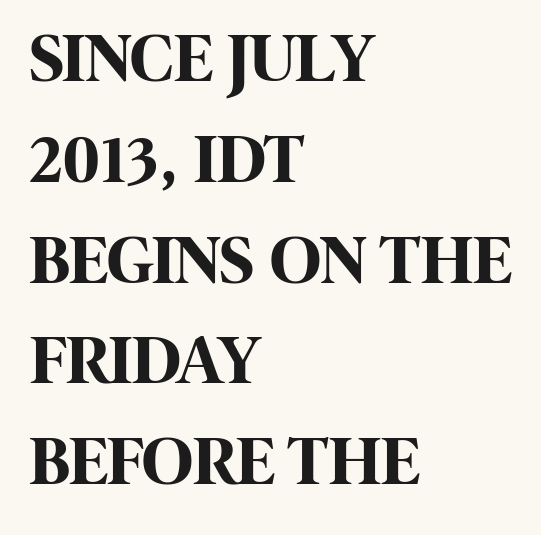
{"serif": "no", "italic": "no", "bold": "yes", "weight": "bold", "width": "condensed", "stroke_contrast": "high", "x_height": "large", "monospaced": "no", "underline": "no", "align": "left", "line_spacing": "normal", "line_spacing_ratio": 1.44, "letter_spacing": "normal", "letter_spacing_em": 0.0, "glyph_px": 70}
